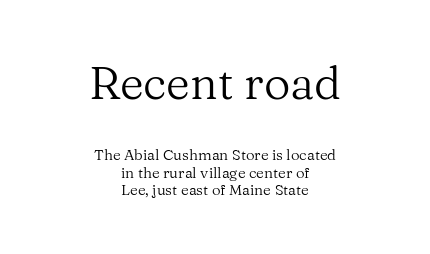
Q: Is the text bold? A: No.
Q: Is the text italic (slanted)? A: No, it is upright.
Q: Is the typeface a serif or a sans-serif typeface? A: Serif.
Q: Is the text underlined? A: No.
Q: How is the paragraph aligned? A: Centered.
Q: Is the spacing between letters normal or unusually wide? A: Normal.
Q: Which block of text is set in a larger size, the first (top) or the second (bottom)? A: The first (top) one.
Q: Width (condensed, normal, or wide)? A: Normal.
Q: Stroke contrast? A: Medium.
Q: x-height? A: Medium.
Q: Monospaced? A: No.
